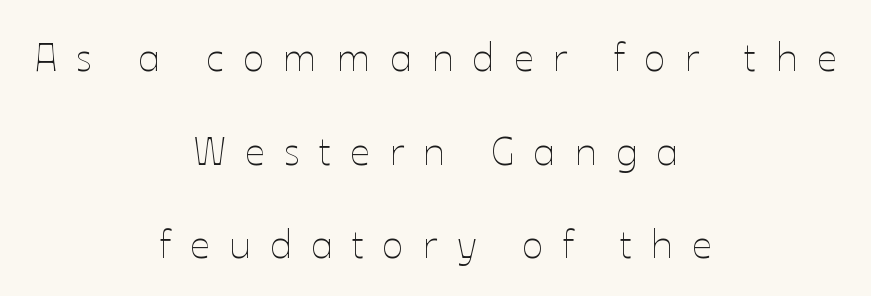
Varying glyph widths throughout — classic text-font behaviour. You could only call the tracking loose — the letters float apart. A bare baseline throughout the passage. Do the letters lean? They stand straight. The line-height multiplier appears high, well above default. Stroke mass is kept to a normal reading level or below.
